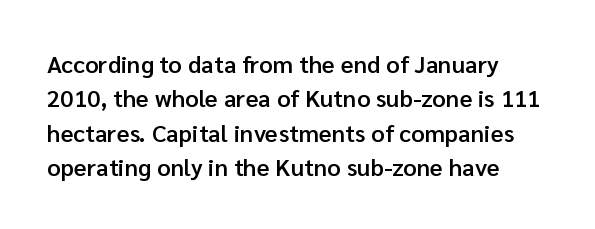
The image shows 24 px text type, upright; set normal line spacing (1.43x), normal letter spacing, not underlined.
